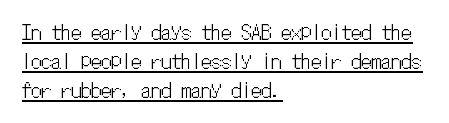
The image shows 20 px text type, upright; set left-aligned, normal line spacing (1.44x), normal letter spacing, underlined.
